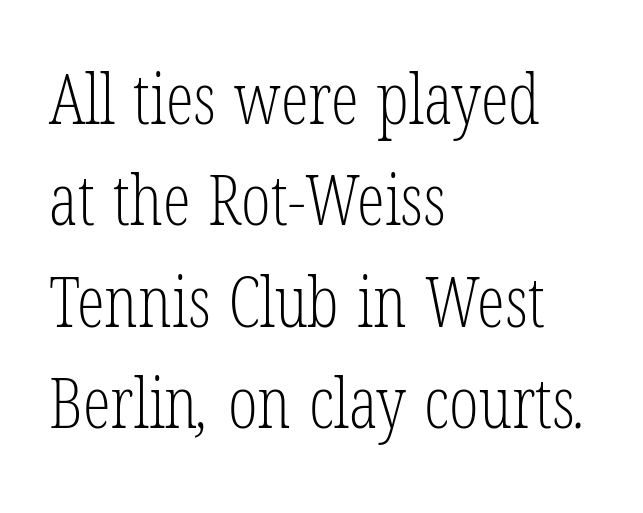
{"serif": "yes", "bold": "no", "weight": "light", "width": "condensed", "stroke_contrast": "low", "x_height": "medium", "monospaced": "no", "underline": "no", "align": "left", "line_spacing": "normal", "line_spacing_ratio": 1.45, "letter_spacing": "normal", "letter_spacing_em": 0.0, "glyph_px": 70}
